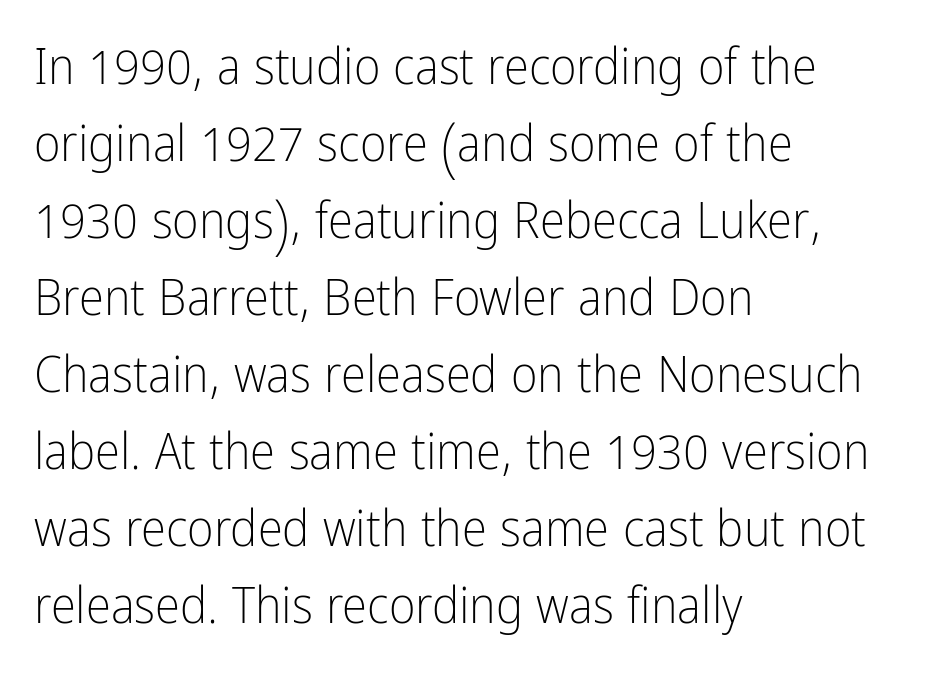
Q: Is the text bold? A: No.
Q: Is the text italic (slanted)? A: No, it is upright.
Q: Is the typeface a serif or a sans-serif typeface? A: Sans-serif.
Q: Is the text underlined? A: No.
Q: How is the paragraph aligned? A: Left-aligned.
Q: Is the spacing between letters normal or unusually wide? A: Normal.
Q: Is the spacing between lines tight, normal or loose? A: Normal.
Q: Width (condensed, normal, or wide)? A: Condensed.
Q: Stroke contrast? A: Low.
Q: x-height? A: Medium.
Q: Monospaced? A: No.
